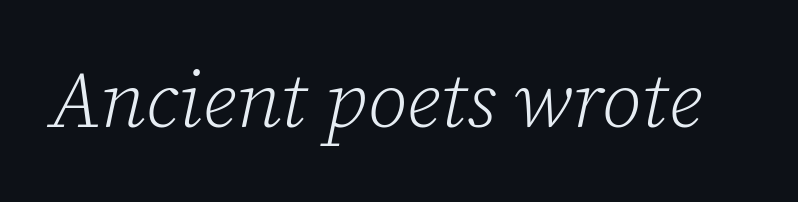
Q: Is the text bold? A: No.
Q: Is the text italic (slanted)? A: Yes, it leans right by about 12 degrees.
Q: Is the typeface a serif or a sans-serif typeface? A: Serif.
Q: Is the text underlined? A: No.
Q: Is the spacing between letters normal or unusually wide? A: Normal.
Q: Width (condensed, normal, or wide)? A: Normal.
Q: Stroke contrast? A: Low.
Q: x-height? A: Medium.
Q: Monospaced? A: No.
